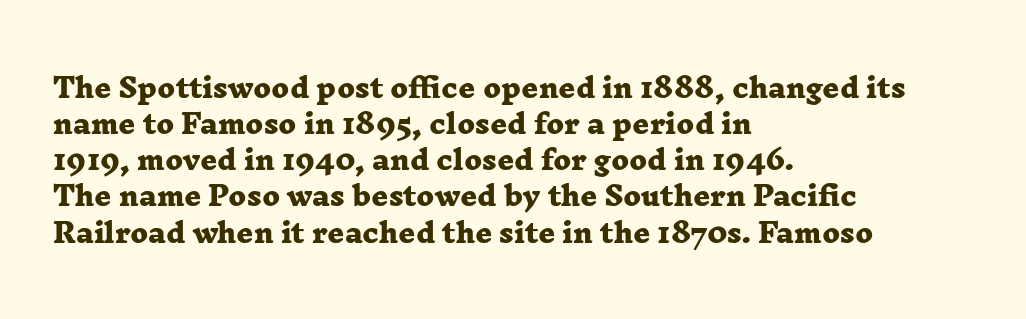
{"bold": "yes", "underline": "no", "align": "left", "line_spacing": "normal", "line_spacing_ratio": 1.39, "letter_spacing": "normal", "letter_spacing_em": 0.0, "glyph_px": 26}
